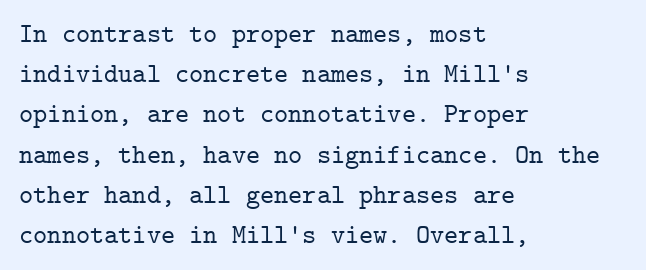
{"italic": "no", "underline": "no", "align": "left", "line_spacing": "normal", "line_spacing_ratio": 1.49, "letter_spacing": "normal", "letter_spacing_em": 0.0, "glyph_px": 27}
